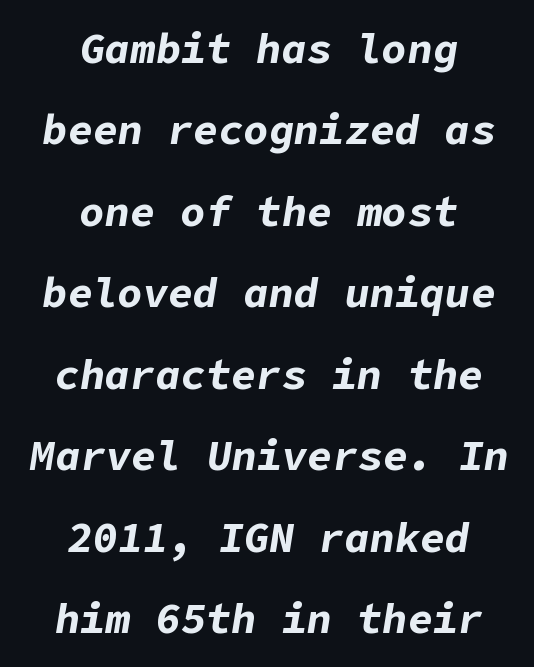
The image shows 42 px bold type, italic (leaning right); set centered, loose line spacing (1.94x), normal letter spacing, not underlined; low stroke contrast and a medium x-height.
